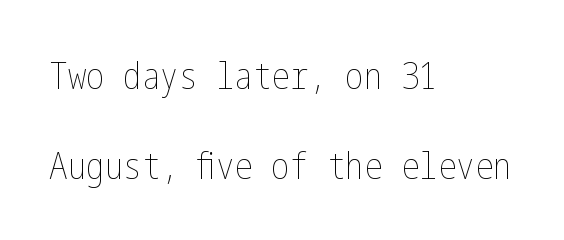
{"italic": "no", "bold": "no", "weight": "thin", "width": "condensed", "stroke_contrast": "low", "x_height": "medium", "underline": "no", "align": "left", "line_spacing": "loose", "line_spacing_ratio": 2.44, "letter_spacing": "normal", "letter_spacing_em": 0.0, "glyph_px": 37}
